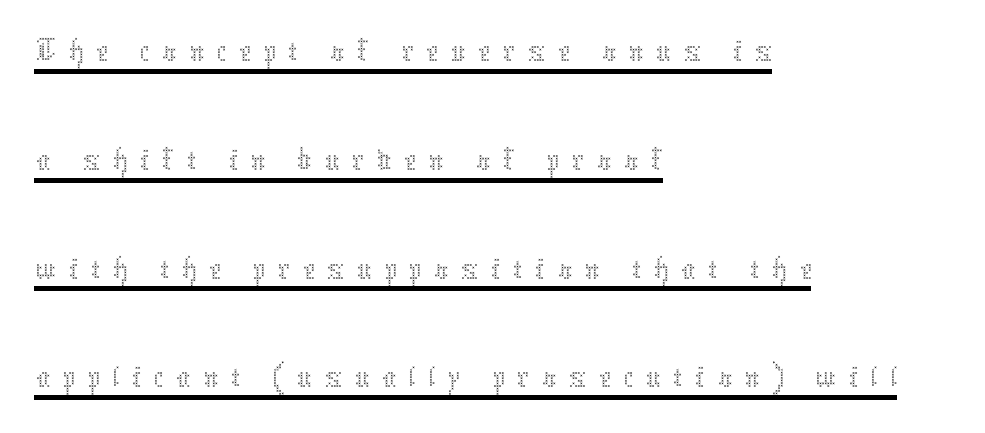
Italic? Not at all — the glyphs are vertical. Proportional: the letters do not fall into vertical columns. Glance below the letters and you will spot a drawn line. This reads as an unemphasized weight, regular at the heaviest. Compared with typical paragraphs, the rows here are spaced about the same. Caption: multi-line text, flush left, ragged right.
